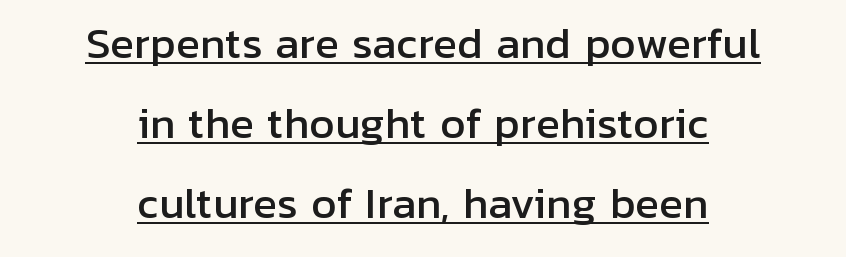
Successive baselines arrive slowly, with a big drop between each. Think of a printed novel: that variable character pitch is what you see here. Style check: upright. Nobody touched the tracking dial on this one. Regarding serifs, this sample does without them. A continuous stroke trails under the words, as in a hyperlink.
